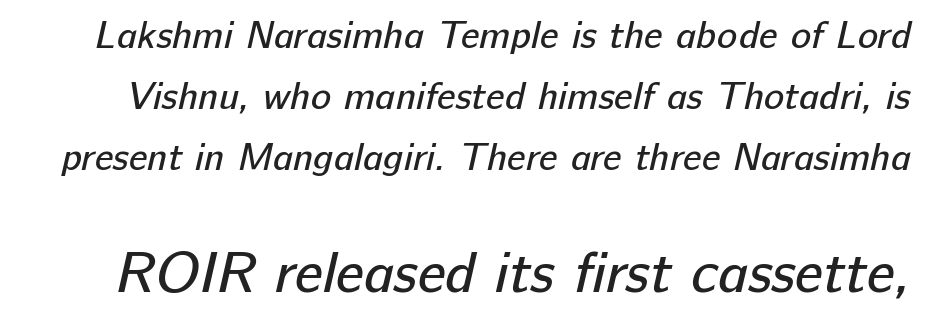
The passage shown is typeset with a sans-serif family. What stands out about the letter spacing? Nothing — it is the standard amount. Unmarked baselines from the first word to the last. One glance says typical: line gaps are just what's usual. Caption: face not bold, strokes unweighted.
